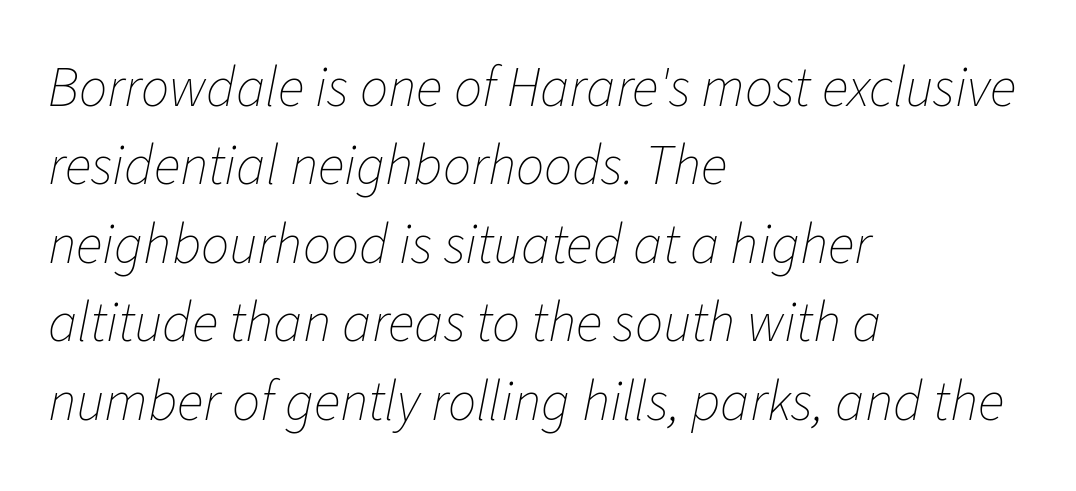
{"italic": "yes", "lean": "right", "slant_degrees": 11, "bold": "no", "weight": "thin", "width": "normal", "stroke_contrast": "low", "x_height": "medium", "monospaced": "no", "underline": "no", "align": "left", "line_spacing": "normal", "line_spacing_ratio": 1.4, "letter_spacing": "normal", "letter_spacing_em": 0.0, "glyph_px": 56}
